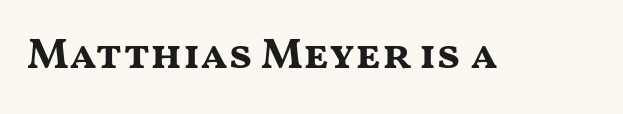
{"serif": "no", "italic": "no", "bold": "yes", "weight": "bold", "width": "wide", "stroke_contrast": "medium", "x_height": "medium", "monospaced": "no", "underline": "no", "letter_spacing": "normal", "letter_spacing_em": 0.0, "glyph_px": 43}
